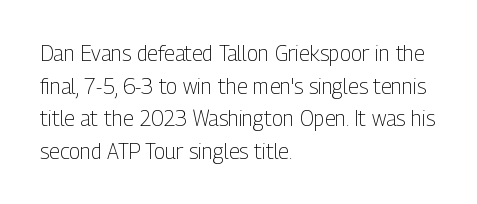
{"italic": "no", "bold": "no", "underline": "no", "align": "left", "line_spacing": "normal", "line_spacing_ratio": 1.55, "letter_spacing": "normal", "letter_spacing_em": 0.0, "glyph_px": 21}
